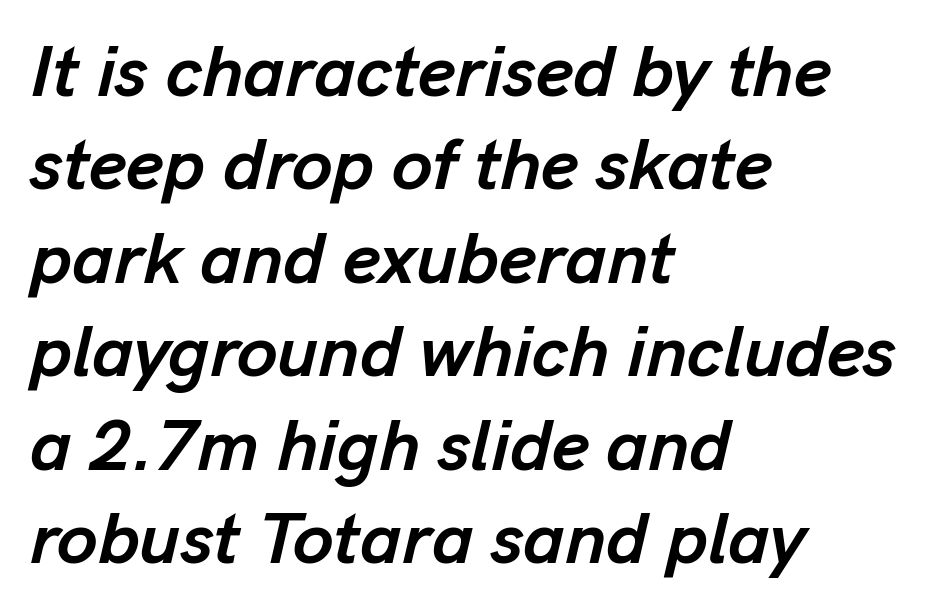
Q: Is the text bold? A: Yes.
Q: Is the text italic (slanted)? A: Yes, it leans right by about 13 degrees.
Q: Is the text underlined? A: No.
Q: How is the paragraph aligned? A: Left-aligned.
Q: Is the spacing between letters normal or unusually wide? A: Normal.
Q: Is the spacing between lines tight, normal or loose? A: Normal.
Q: Width (condensed, normal, or wide)? A: Normal.
Q: Stroke contrast? A: Low.
Q: x-height? A: Medium.
Q: Monospaced? A: No.
